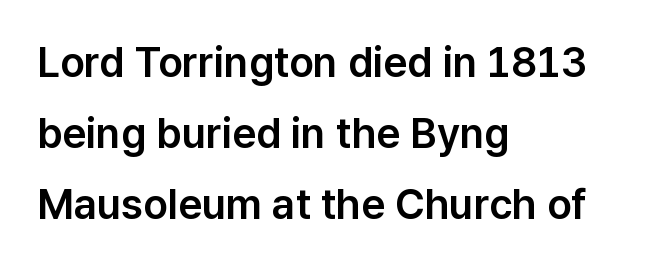
The paragraph shown leans on its left margin. Spacing verdict: proportional, widths tailored to each character. These lines keep a tight, regular rhythm from letter to letter. Italic: no, the glyphs are upright roman.
